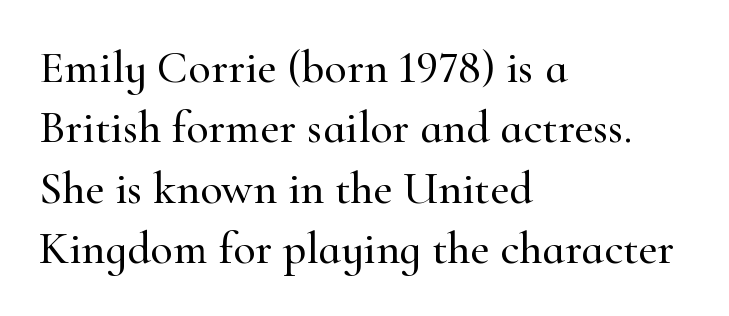
The lettering stays uniformly vertical, giving the passage a roman look. The type family on display is of the serif kind. The lines are quadded left. Notice how descenders clear the ascenders below comfortably — that's standard leading.
